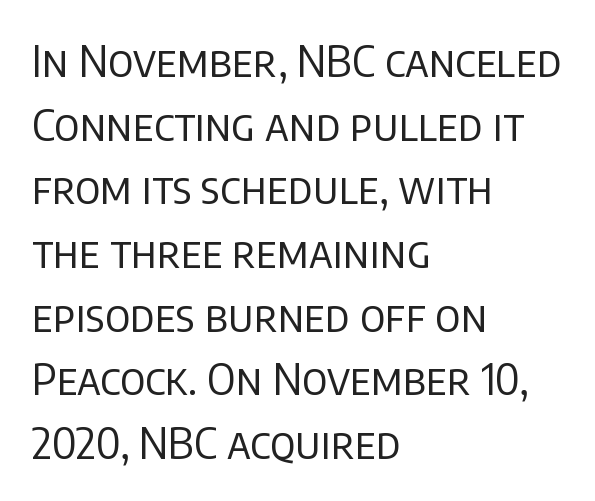
{"serif": "no", "italic": "no", "bold": "no", "weight": "regular", "width": "normal", "stroke_contrast": "low", "x_height": "large", "monospaced": "no", "underline": "no", "align": "left", "line_spacing": "normal", "line_spacing_ratio": 1.48, "letter_spacing": "normal", "letter_spacing_em": 0.0, "glyph_px": 43}
